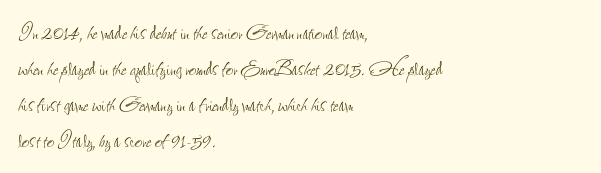
Q: Is the text bold? A: No.
Q: Is the text italic (slanted)? A: Yes.
Q: Is the text underlined? A: No.
Q: How is the paragraph aligned? A: Left-aligned.
Q: Is the spacing between letters normal or unusually wide? A: Normal.
Q: Is the spacing between lines tight, normal or loose? A: Normal.
